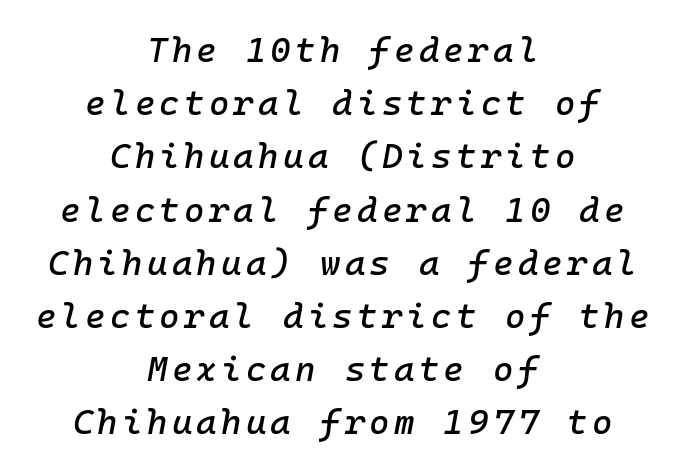
Q: Is the text italic (slanted)? A: Yes, it leans right by about 10 degrees.
Q: Is the text underlined? A: No.
Q: How is the paragraph aligned? A: Centered.
Q: Is the spacing between lines tight, normal or loose? A: Normal.
Q: Width (condensed, normal, or wide)? A: Normal.
Q: Stroke contrast? A: Low.
Q: x-height? A: Medium.
